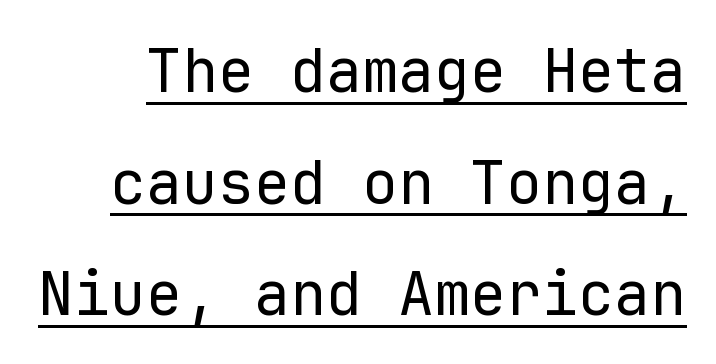
The image shows 60 px regular-weight sans-serif type, upright, monospaced; set line spacing 1.86x, normal letter spacing, underlined; low stroke contrast and a medium x-height.
